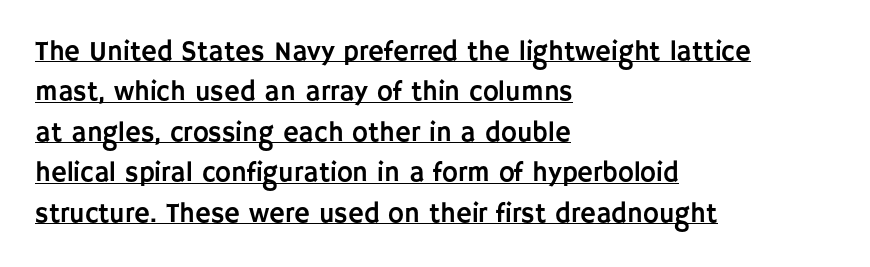
The image shows 27 px text type, upright; set left-aligned, normal line spacing (1.5x), normal letter spacing, underlined.
